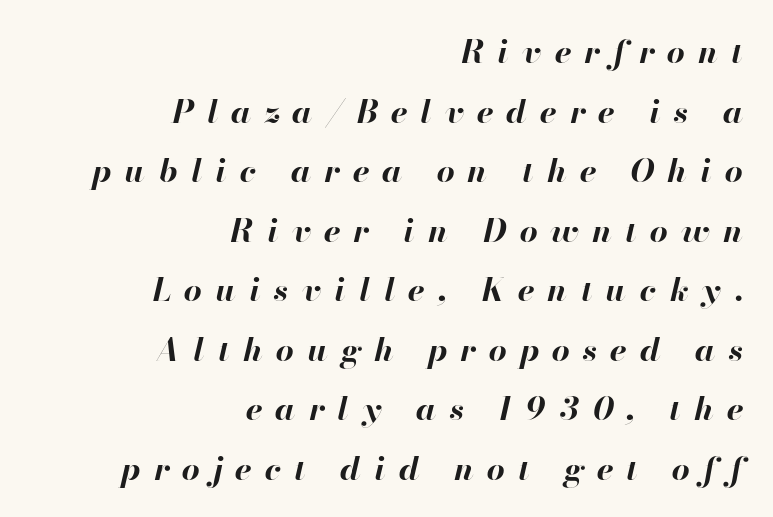
{"italic": "yes", "lean": "right", "slant_degrees": 13, "bold": "yes", "weight": "bold", "width": "normal", "stroke_contrast": "high", "x_height": "small", "monospaced": "no", "underline": "no", "align": "right", "line_spacing_ratio": 1.86, "letter_spacing": "wide", "letter_spacing_em": 0.41, "glyph_px": 32}
